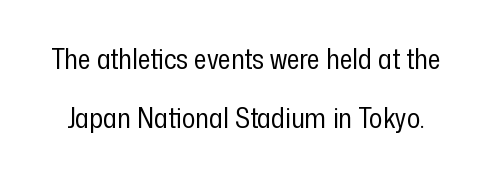
The image shows 28 px regular-weight, condensed sans-serif type, upright; set loose line spacing (2.12x), normal letter spacing, not underlined; low stroke contrast and a medium x-height.
